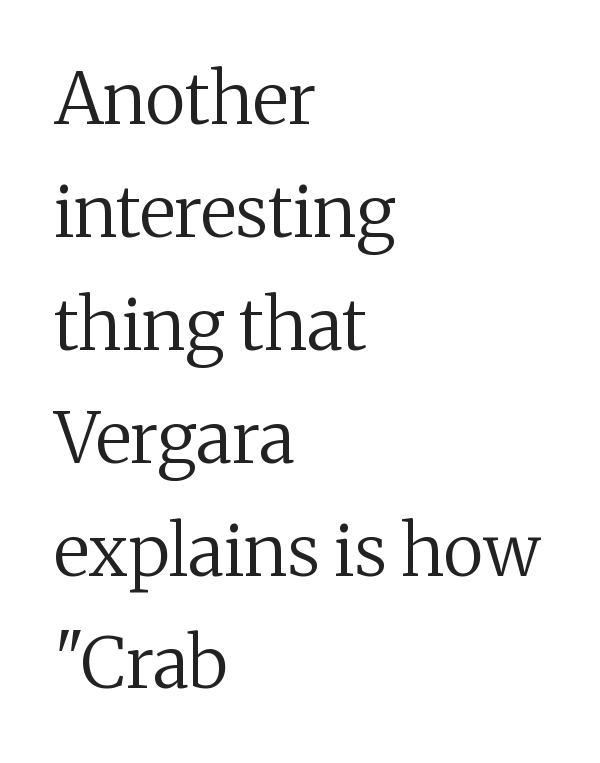
{"serif": "yes", "italic": "no", "bold": "no", "weight": "regular", "width": "normal", "stroke_contrast": "medium", "x_height": "medium", "monospaced": "no", "underline": "no", "align": "left", "line_spacing": "normal", "line_spacing_ratio": 1.59, "letter_spacing": "normal", "letter_spacing_em": 0.0, "glyph_px": 71}
